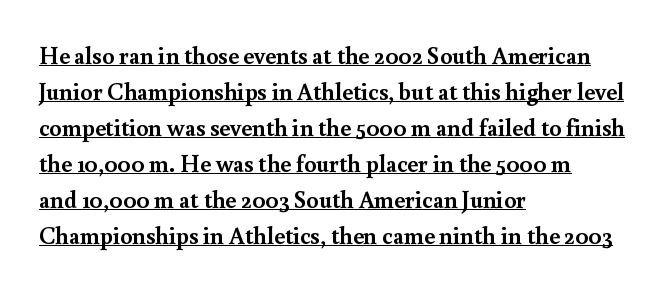
Rendered with straight, roman letterforms. In terms of letterspacing, this is plain default setting. The text block is weighted toward the left margin, trailing off unevenly rightward. Quick note: underline on. A dark, heavy texture on the line: the type is bold. The passage shown stacks its lines at a standard gap.
